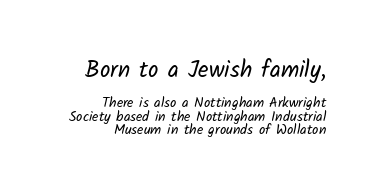
{"bold": "no", "underline": "no", "align": "right", "line_spacing": "tight", "line_spacing_ratio": 0.95, "letter_spacing": "normal", "letter_spacing_em": 0.0, "larger_block": "first", "size_ratio": 1.64, "glyph_px": 23}
